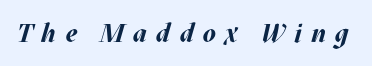
Q: Is the text bold? A: Yes.
Q: Is the text italic (slanted)? A: Yes, it leans right by about 17 degrees.
Q: Is the text underlined? A: No.
Q: Is the spacing between letters normal or unusually wide? A: Unusually wide.
